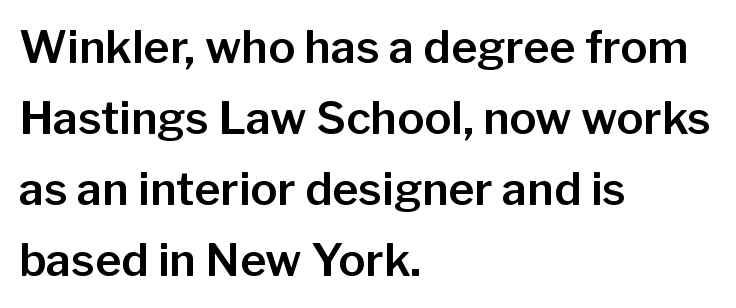
The image shows 45 px sans-serif type, upright; set left-aligned, normal line spacing (1.58x), normal letter spacing, not underlined; low stroke contrast and a medium x-height.
